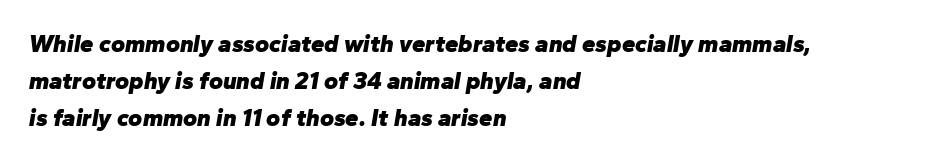
Strokes here are thick enough to call this a true bold. Descenders are the only things crossing below the line. The setting favours the left margin, as ordinary paragraphs usually do. Spacing between characters is what you'd get straight out of the box. Quick note: interline space is typical. Slant detected: the letters are inclined.
